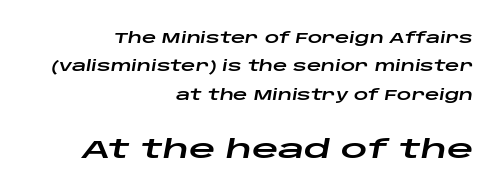
{"italic": "yes", "lean": "right", "slant_degrees": 10, "underline": "no", "align": "right", "line_spacing": "loose", "line_spacing_ratio": 2.02, "letter_spacing": "normal", "letter_spacing_em": 0.0, "larger_block": "second", "size_ratio": 1.86, "glyph_px": 26}
